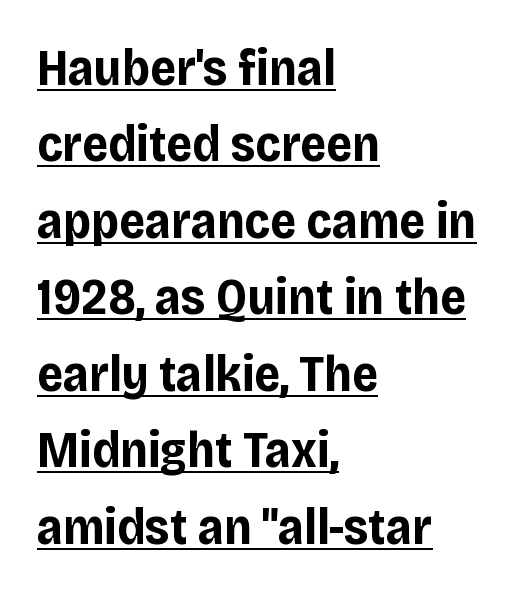
The image shows 51 px bold sans-serif type, upright; set left-aligned, normal line spacing (1.5x), normal letter spacing, underlined; low stroke contrast and a large x-height.
